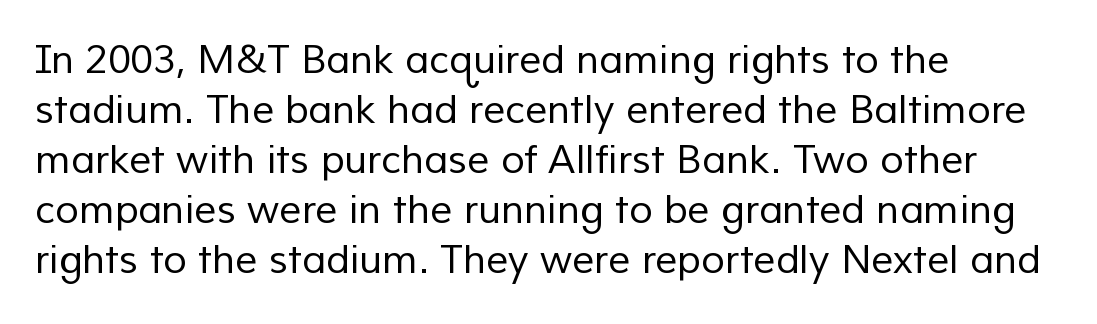
Q: Is the text bold? A: No.
Q: Is the typeface a serif or a sans-serif typeface? A: Sans-serif.
Q: Is the text underlined? A: No.
Q: How is the paragraph aligned? A: Left-aligned.
Q: Is the spacing between letters normal or unusually wide? A: Normal.
Q: Is the spacing between lines tight, normal or loose? A: Normal.
Q: Width (condensed, normal, or wide)? A: Normal.
Q: Stroke contrast? A: Low.
Q: x-height? A: Medium.
Q: Monospaced? A: No.
